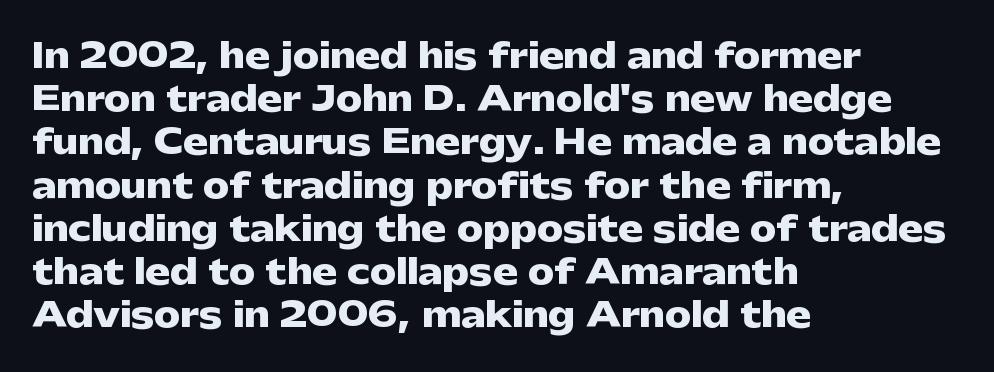
The image shows 33 px heavy, wide sans-serif type, upright; set left-aligned, normal line spacing (1.31x), normal letter spacing, not underlined; low stroke contrast and a medium x-height.
